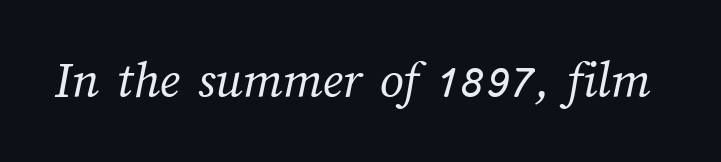
Q: Is the text bold? A: No.
Q: Is the text underlined? A: No.
Q: Is the spacing between letters normal or unusually wide? A: Normal.
Q: Width (condensed, normal, or wide)? A: Normal.
Q: Stroke contrast? A: Medium.
Q: x-height? A: Medium.
Q: Monospaced? A: No.
